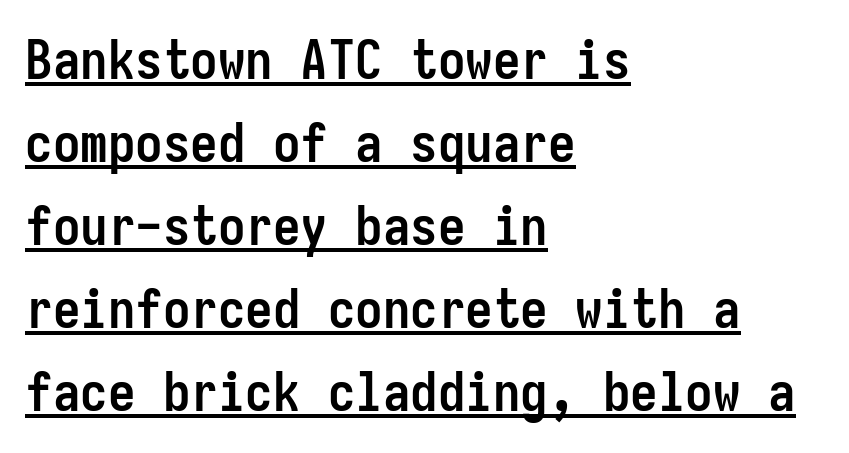
Q: Is the text bold? A: Yes.
Q: Is the text italic (slanted)? A: No, it is upright.
Q: Is the typeface a serif or a sans-serif typeface? A: Sans-serif.
Q: Is the text underlined? A: Yes.
Q: How is the paragraph aligned? A: Left-aligned.
Q: Is the spacing between letters normal or unusually wide? A: Normal.
Q: Is the spacing between lines tight, normal or loose? A: Normal.
Q: Width (condensed, normal, or wide)? A: Condensed.
Q: Stroke contrast? A: Low.
Q: x-height? A: Medium.
Q: Monospaced? A: Yes.
